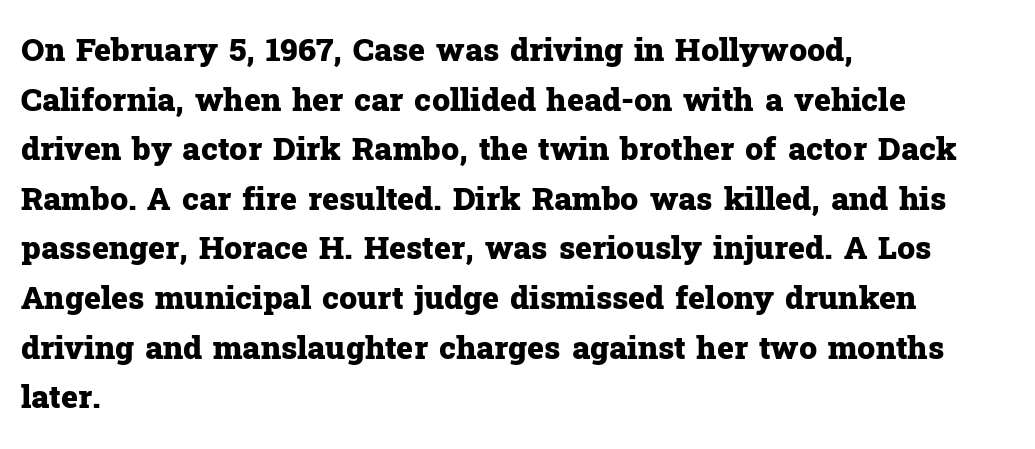
Q: Is the text bold? A: Yes.
Q: Is the text italic (slanted)? A: No, it is upright.
Q: Is the typeface a serif or a sans-serif typeface? A: Serif.
Q: Is the text underlined? A: No.
Q: How is the paragraph aligned? A: Left-aligned.
Q: Is the spacing between letters normal or unusually wide? A: Normal.
Q: Is the spacing between lines tight, normal or loose? A: Normal.
Q: Width (condensed, normal, or wide)? A: Normal.
Q: Stroke contrast? A: Low.
Q: x-height? A: Medium.
Q: Monospaced? A: No.
